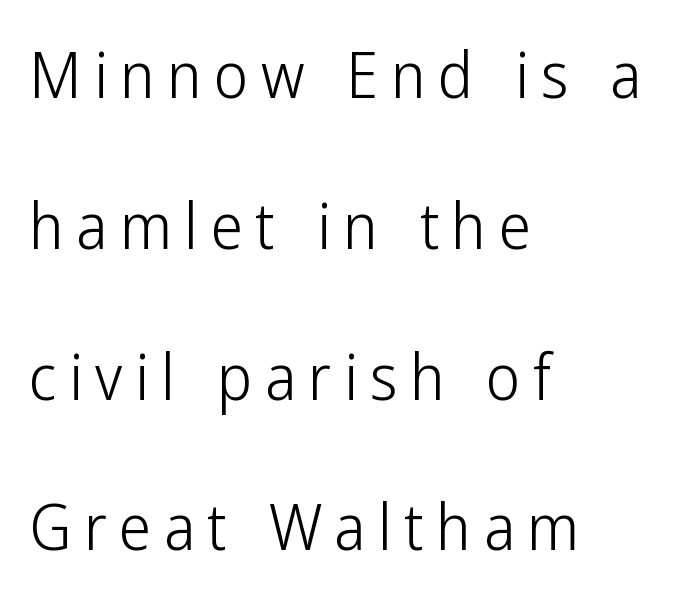
This rendering uses left alignment, leaving the right contour irregular. The axis of the letterforms is exactly vertical. The face looks like a standard text weight, possibly lighter. Typographically, this falls in the sans-serif category. Each new line begins a long way beneath the previous one.
